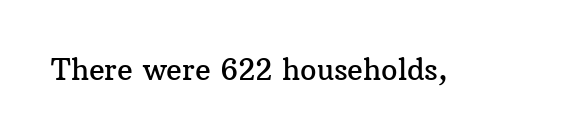
Looks like regular typesetting: each glyph gets only the width it needs. These lines are composed in type with serifs. Words float on clear page, feet unadorned. The rendering keeps characters at their native spacing.
